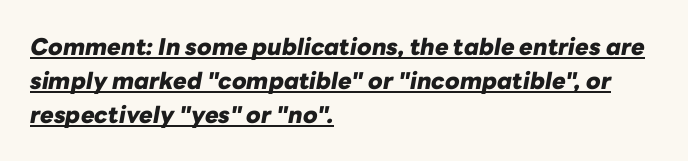
{"italic": "yes", "lean": "right", "slant_degrees": 10, "bold": "yes", "underline": "yes", "align": "left", "line_spacing": "normal", "line_spacing_ratio": 1.48, "letter_spacing": "normal", "letter_spacing_em": 0.0, "glyph_px": 23}
